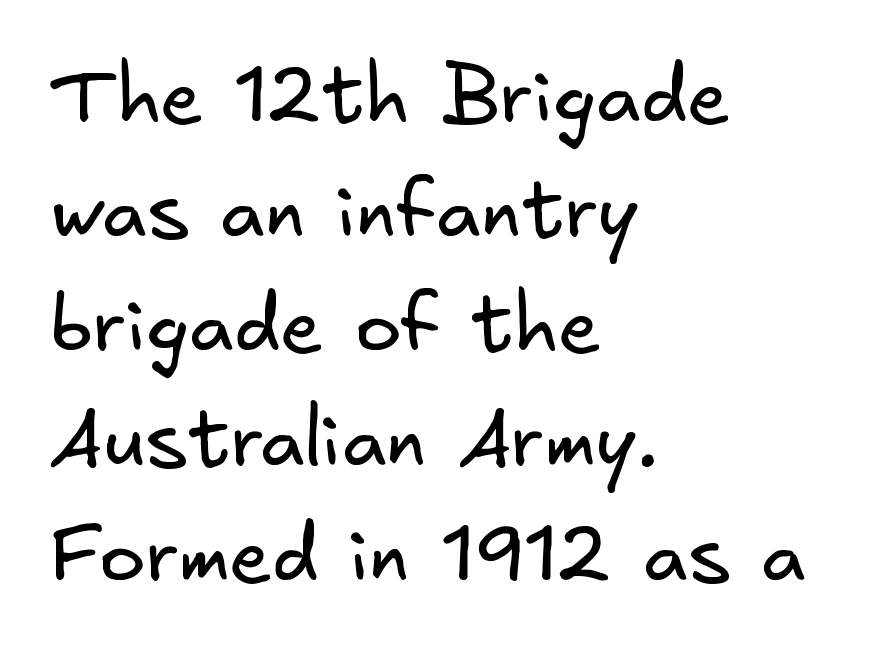
The letters look calm and open, with moderate or lighter stems. Descenders hang freely into open space. No feet cap the strokes, marking this as sans-serif type. Students, observe: this is what conventionally led text looks like. Tracking here is standard; glyphs follow each other at the usual distance. Every row of glyphs begins at an identical x-position on the left.
